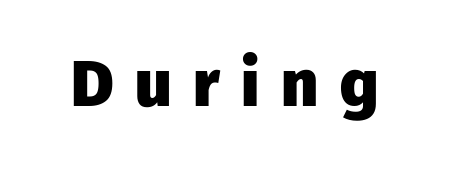
{"serif": "no", "italic": "no", "bold": "yes", "weight": "heavy", "width": "normal", "stroke_contrast": "low", "x_height": "medium", "monospaced": "no", "underline": "no", "letter_spacing": "wide", "letter_spacing_em": 0.33, "glyph_px": 65}
